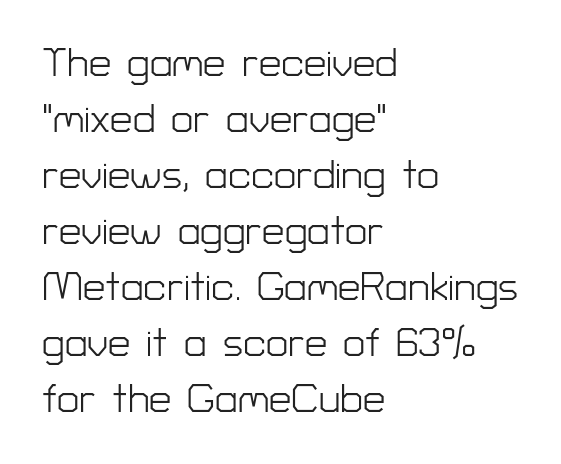
Q: Is the text bold? A: No.
Q: Is the text italic (slanted)? A: No, it is upright.
Q: Is the typeface a serif or a sans-serif typeface? A: Sans-serif.
Q: Is the text underlined? A: No.
Q: How is the paragraph aligned? A: Left-aligned.
Q: Is the spacing between letters normal or unusually wide? A: Normal.
Q: Is the spacing between lines tight, normal or loose? A: Normal.
Q: Width (condensed, normal, or wide)? A: Normal.
Q: Stroke contrast? A: Low.
Q: x-height? A: Medium.
Q: Monospaced? A: No.
